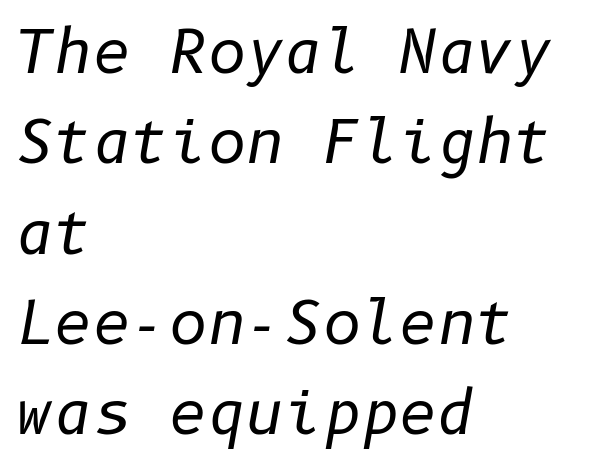
Q: Is the text bold? A: No.
Q: Is the text italic (slanted)? A: Yes, it leans right by about 10 degrees.
Q: Is the text underlined? A: No.
Q: How is the paragraph aligned? A: Left-aligned.
Q: Is the spacing between letters normal or unusually wide? A: Normal.
Q: Is the spacing between lines tight, normal or loose? A: Normal.
Q: Width (condensed, normal, or wide)? A: Normal.
Q: Stroke contrast? A: Low.
Q: x-height? A: Medium.
